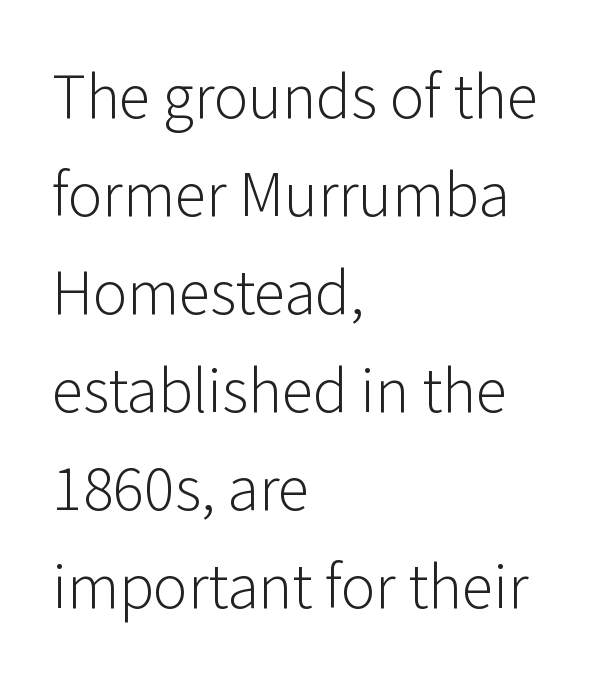
Q: Is the text bold? A: No.
Q: Is the text italic (slanted)? A: No, it is upright.
Q: Is the typeface a serif or a sans-serif typeface? A: Sans-serif.
Q: Is the text underlined? A: No.
Q: How is the paragraph aligned? A: Left-aligned.
Q: Is the spacing between letters normal or unusually wide? A: Normal.
Q: Is the spacing between lines tight, normal or loose? A: Normal.
Q: Width (condensed, normal, or wide)? A: Normal.
Q: Stroke contrast? A: Low.
Q: x-height? A: Medium.
Q: Monospaced? A: No.
